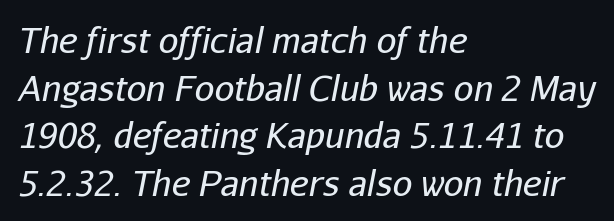
Q: Is the text bold? A: No.
Q: Is the text italic (slanted)? A: Yes, it leans right by about 11 degrees.
Q: Is the text underlined? A: No.
Q: How is the paragraph aligned? A: Left-aligned.
Q: Is the spacing between letters normal or unusually wide? A: Normal.
Q: Is the spacing between lines tight, normal or loose? A: Normal.
Q: Width (condensed, normal, or wide)? A: Normal.
Q: Stroke contrast? A: Low.
Q: x-height? A: Medium.
Q: Monospaced? A: No.
